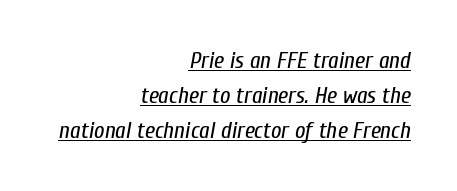
Layout note: lines flush right. If you drew a line through each stem, it would be angled. The block of text has a typical density, with ordinary space between rows. Standard letterfit; no display-style spreading of the glyphs. No heavy texture on the line: the type isn't bold.
